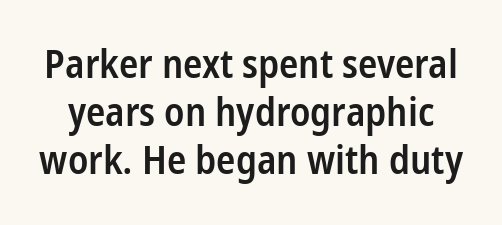
Looks like regular typesetting: each glyph gets only the width it needs. Compared with typical body copy, the letter spacing here is the same. No italicization has been applied; the sample stays upright. Anything drawn beneath the words? Only blank space. Nope, no serifs anywhere on these letters. Weight check: semibold — heavier than regular, not quite bold.
